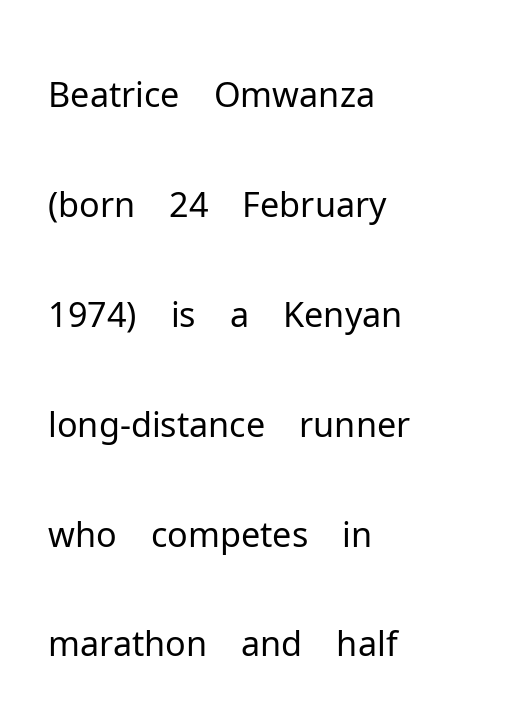
{"serif": "no", "italic": "no", "bold": "no", "weight": "light", "width": "normal", "stroke_contrast": "low", "x_height": "medium", "monospaced": "no", "underline": "no", "align": "left", "line_spacing": "normal", "line_spacing_ratio": 1.57, "letter_spacing": "normal", "letter_spacing_em": 0.0, "glyph_px": 70}
